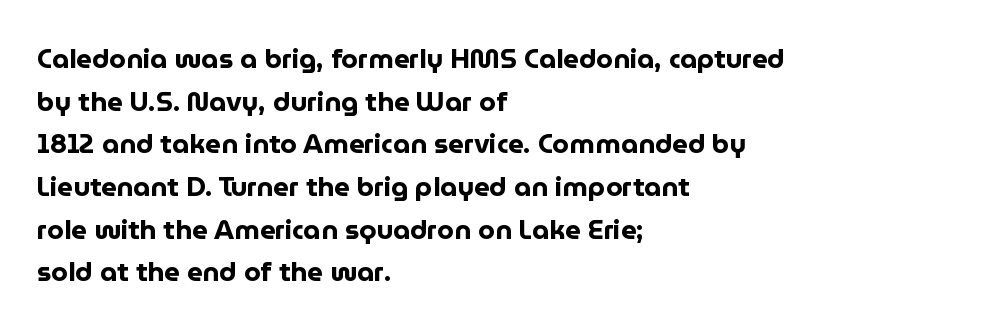
{"italic": "no", "bold": "yes", "underline": "no", "align": "left", "line_spacing": "normal", "line_spacing_ratio": 1.58, "letter_spacing": "normal", "letter_spacing_em": 0.0, "glyph_px": 27}
